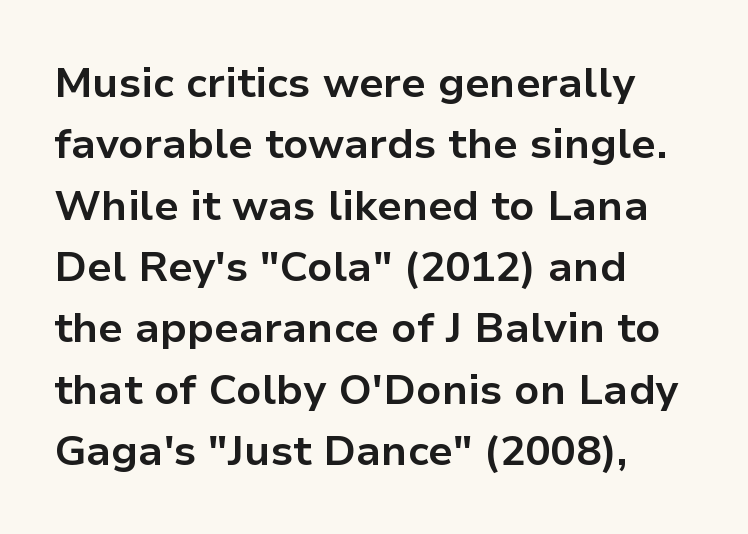
Clear beneath every line of the passage. The type is set solid horizontally, with unmodified tracking. The lines are quadded left. The lettering holds an erect, upright posture throughout. You could not count columns in this text — the font is proportionally spaced. Each new line begins a customary step beneath the previous one.
